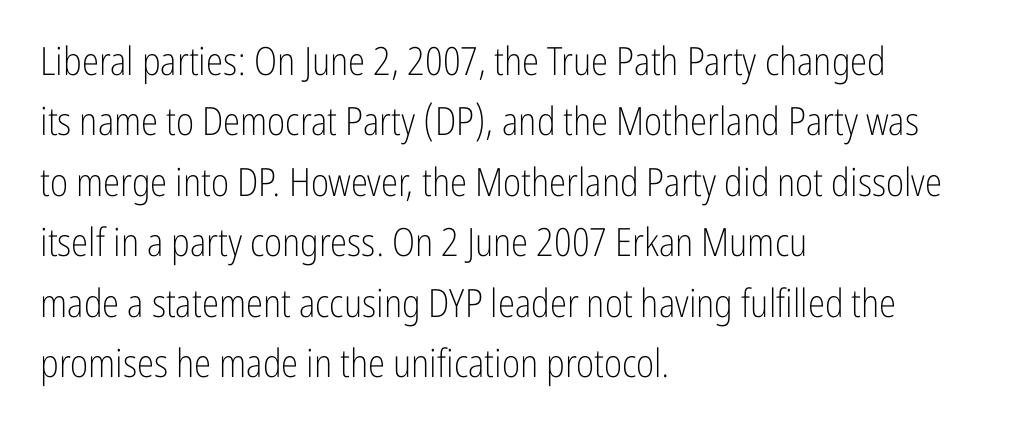
{"serif": "no", "italic": "no", "bold": "no", "weight": "light", "width": "condensed", "stroke_contrast": "low", "x_height": "medium", "monospaced": "no", "underline": "no", "align": "left", "line_spacing": "normal", "line_spacing_ratio": 1.55, "letter_spacing": "normal", "letter_spacing_em": 0.0, "glyph_px": 39}
